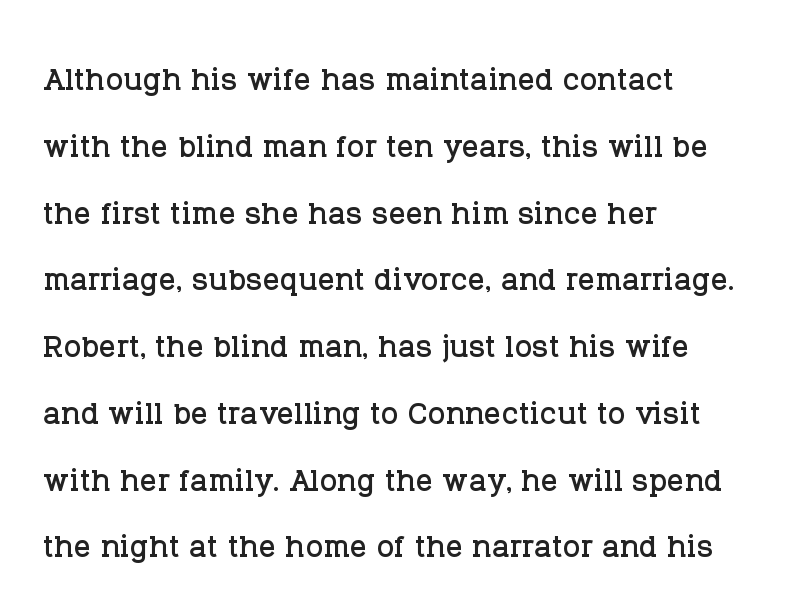
Visually the block forms a straight wall on the left and a jagged coastline on the right. Regarding leading, the lines here are spaced in the standard way. Italic? Not at all — the glyphs are vertical. Decoration check: the copy has no underline. Character widths vary here, with narrow letters taking less room than wide ones. Words appear dense and cohesive because spacing is normal.
